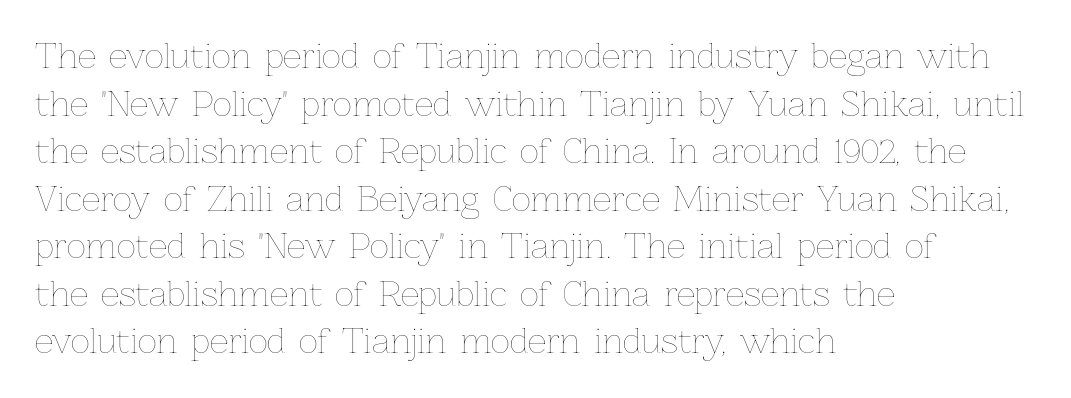
Q: Is the text bold? A: No.
Q: Is the text italic (slanted)? A: No, it is upright.
Q: Is the text underlined? A: No.
Q: How is the paragraph aligned? A: Left-aligned.
Q: Is the spacing between letters normal or unusually wide? A: Normal.
Q: Is the spacing between lines tight, normal or loose? A: Normal.
Q: Width (condensed, normal, or wide)? A: Normal.
Q: Stroke contrast? A: Low.
Q: x-height? A: Medium.
Q: Monospaced? A: No.
